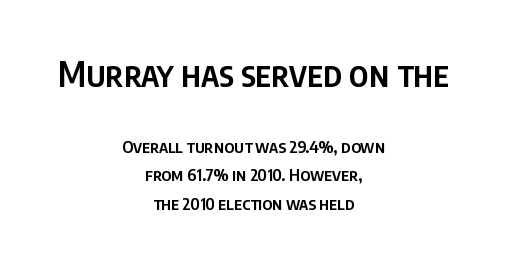
{"serif": "no", "italic": "no", "bold": "semi", "weight": "semibold", "width": "condensed", "stroke_contrast": "low", "x_height": "large", "monospaced": "no", "underline": "no", "align": "center", "line_spacing": "normal", "line_spacing_ratio": 1.67, "letter_spacing": "normal", "letter_spacing_em": 0.0, "larger_block": "first", "size_ratio": 2.0, "glyph_px": 34}
